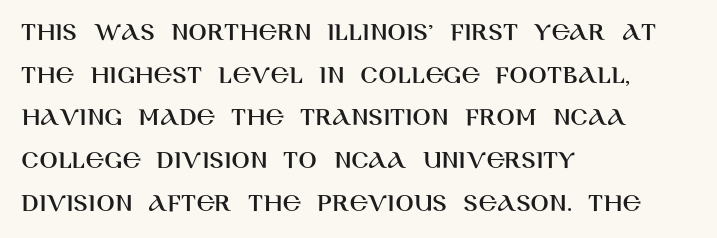
The image shows 27 px text type, upright; set left-aligned, normal line spacing (1.58x), normal letter spacing, not underlined.
